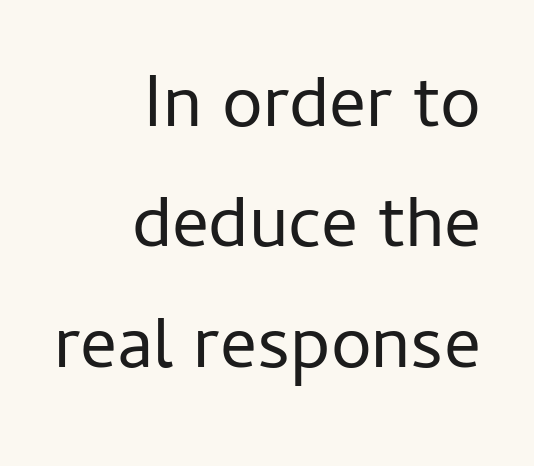
Q: Is the text bold? A: No.
Q: Is the text italic (slanted)? A: No, it is upright.
Q: Is the typeface a serif or a sans-serif typeface? A: Sans-serif.
Q: Is the text underlined? A: No.
Q: How is the paragraph aligned? A: Right-aligned.
Q: Is the spacing between letters normal or unusually wide? A: Normal.
Q: Is the spacing between lines tight, normal or loose? A: Normal.
Q: Width (condensed, normal, or wide)? A: Normal.
Q: Stroke contrast? A: Low.
Q: x-height? A: Medium.
Q: Monospaced? A: No.
